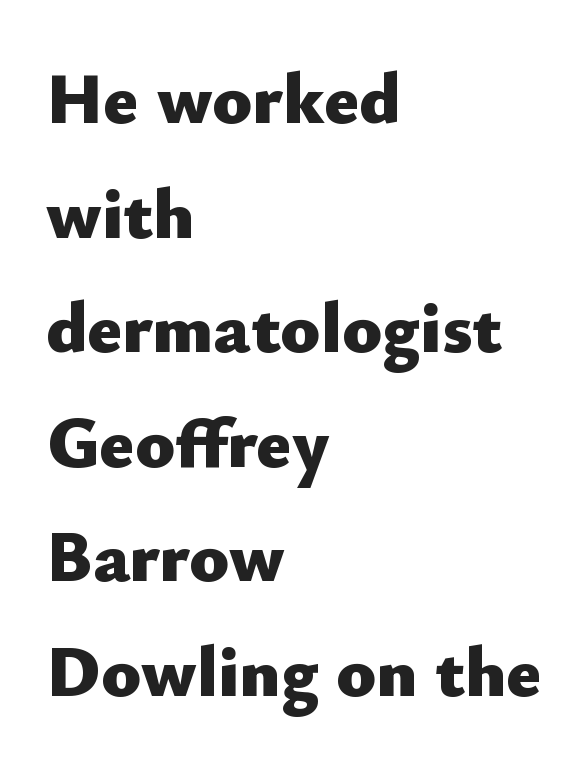
{"serif": "no", "italic": "no", "bold": "yes", "weight": "heavy", "width": "normal", "stroke_contrast": "low", "x_height": "small", "monospaced": "no", "underline": "no", "align": "left", "line_spacing": "normal", "line_spacing_ratio": 1.57, "letter_spacing": "normal", "letter_spacing_em": 0.0, "glyph_px": 73}
